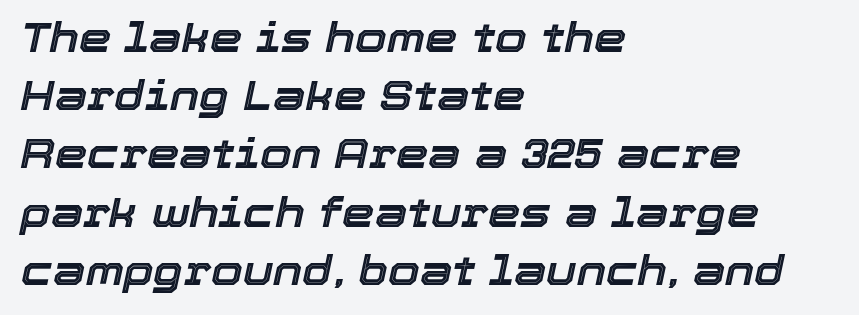
The face used here is rendered with its standard letterfit. The baseline area is clear. If you drew a line through each stem, it would be angled. Is this a fixed-width face? No — the glyphs have proportional, varying widths. The rag falls on the right side of this text block.
